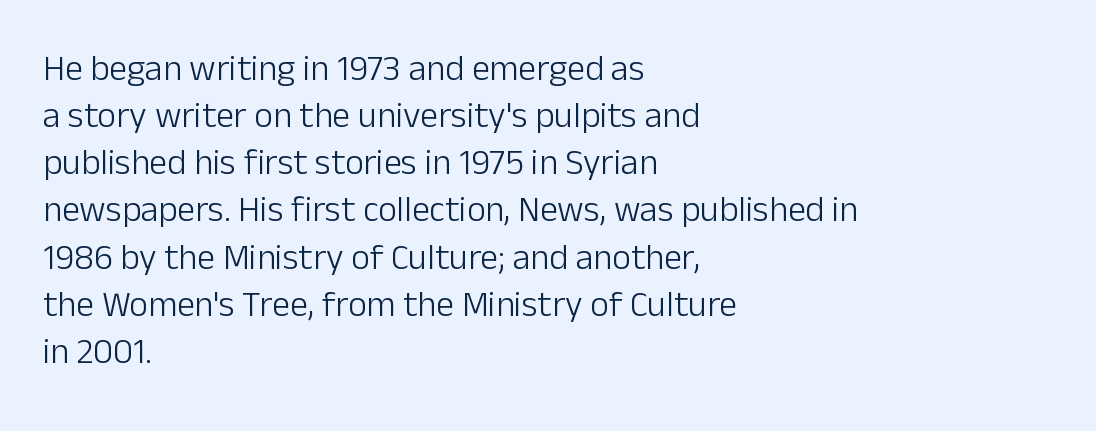
{"serif": "no", "italic": "no", "bold": "no", "weight": "light", "width": "normal", "stroke_contrast": "low", "x_height": "medium", "monospaced": "no", "underline": "no", "align": "left", "line_spacing": "normal", "line_spacing_ratio": 1.31, "letter_spacing": "normal", "letter_spacing_em": 0.0, "glyph_px": 36}
